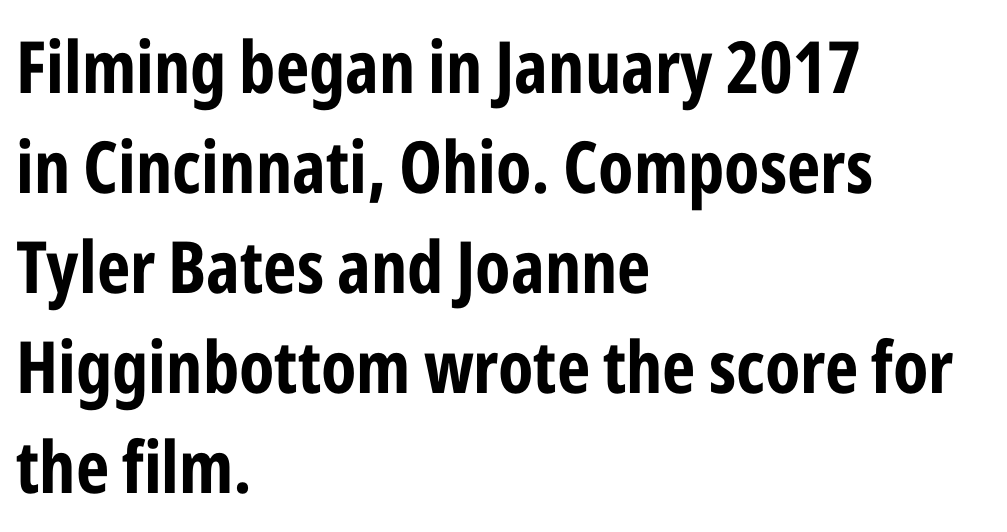
The image shows 72 px bold, condensed sans-serif type, upright; set left-aligned, normal line spacing (1.39x), normal letter spacing, not underlined; low stroke contrast and a medium x-height.
